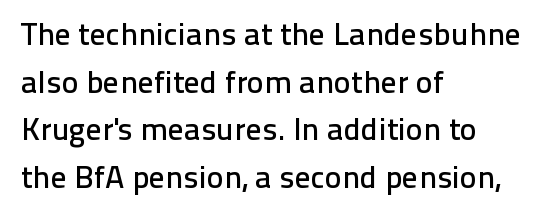
Q: Is the text italic (slanted)? A: No, it is upright.
Q: Is the typeface a serif or a sans-serif typeface? A: Sans-serif.
Q: Is the text underlined? A: No.
Q: How is the paragraph aligned? A: Left-aligned.
Q: Is the spacing between letters normal or unusually wide? A: Normal.
Q: Is the spacing between lines tight, normal or loose? A: Normal.
Q: Width (condensed, normal, or wide)? A: Normal.
Q: Stroke contrast? A: Low.
Q: x-height? A: Medium.
Q: Monospaced? A: No.
